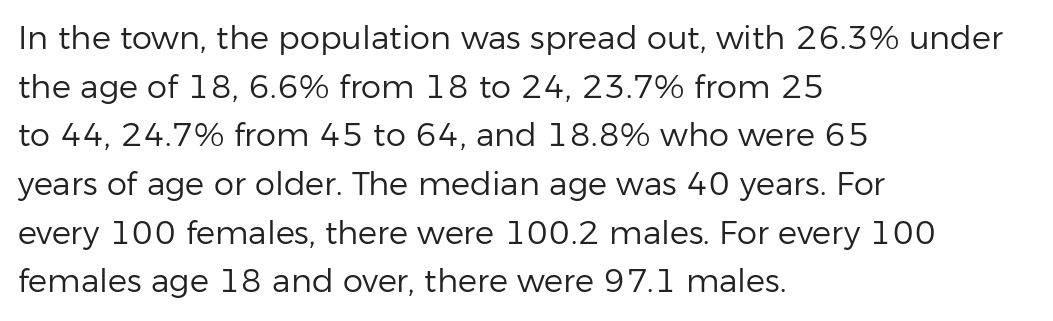
Q: Is the text bold? A: No.
Q: Is the text italic (slanted)? A: No, it is upright.
Q: Is the typeface a serif or a sans-serif typeface? A: Sans-serif.
Q: Is the text underlined? A: No.
Q: How is the paragraph aligned? A: Left-aligned.
Q: Is the spacing between letters normal or unusually wide? A: Normal.
Q: Is the spacing between lines tight, normal or loose? A: Normal.
Q: Width (condensed, normal, or wide)? A: Normal.
Q: Stroke contrast? A: Low.
Q: x-height? A: Medium.
Q: Monospaced? A: No.
